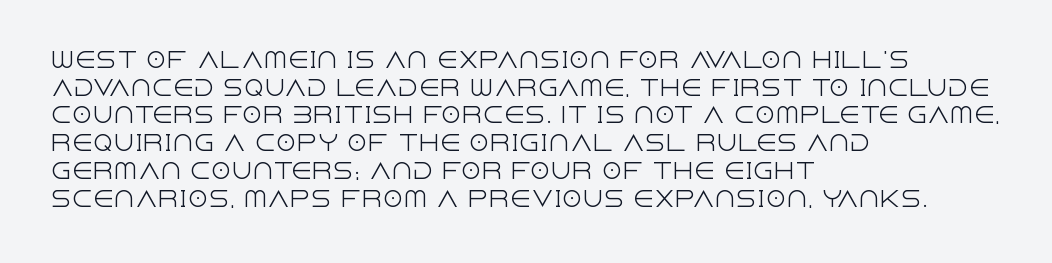
Every stem runs plumb, perpendicular to the baseline. Leftover space on each line is placed entirely after the last word. Check the space under the baseline: it is left empty. This reads as an unemphasized weight, regular at the heaviest. Caption: standard tracking, unaltered.
